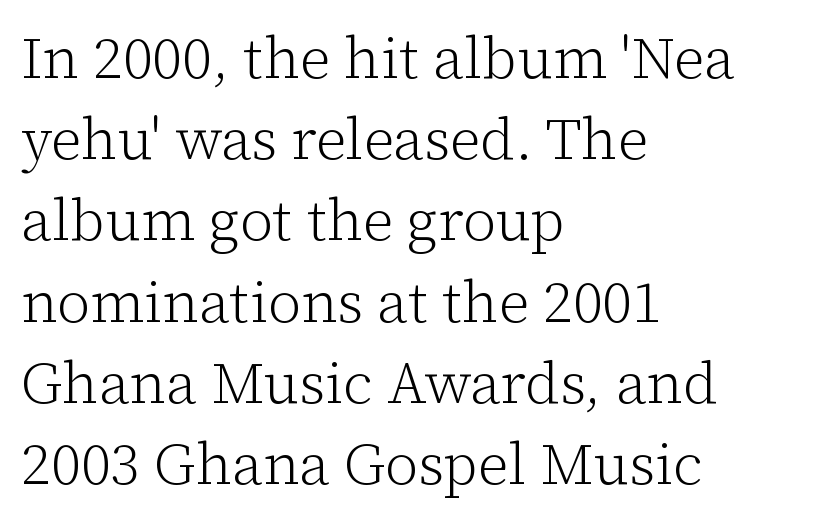
{"serif": "yes", "italic": "no", "bold": "no", "weight": "light", "width": "normal", "stroke_contrast": "low", "x_height": "medium", "monospaced": "no", "underline": "no", "align": "left", "line_spacing": "normal", "line_spacing_ratio": 1.4, "letter_spacing": "normal", "letter_spacing_em": 0.0, "glyph_px": 58}
